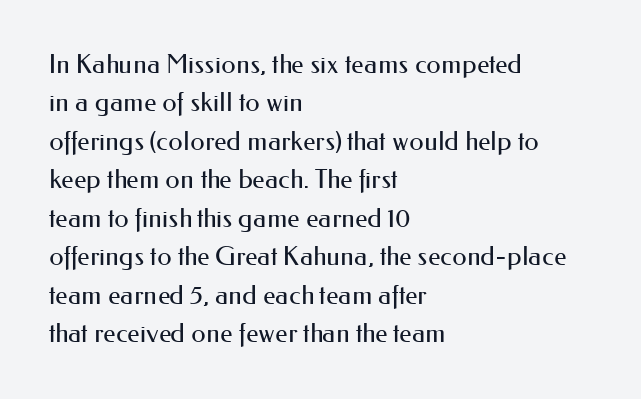
Q: Is the text bold? A: No.
Q: Is the text italic (slanted)? A: No, it is upright.
Q: Is the text underlined? A: No.
Q: How is the paragraph aligned? A: Left-aligned.
Q: Is the spacing between letters normal or unusually wide? A: Normal.
Q: Is the spacing between lines tight, normal or loose? A: Normal.
